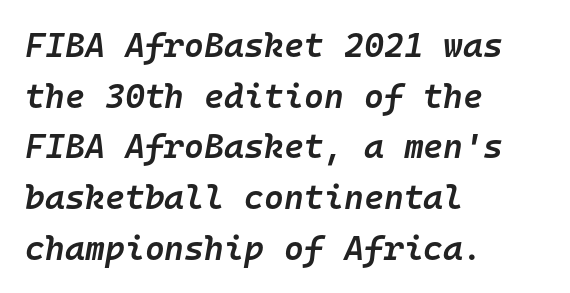
Would a proofreader flag this as italicized? Yes. Leading: standard. The face used here is monospaced, like something from a code editor. Horizontal alignment here is leftward, the default for most running prose. No word sits above an underline.
